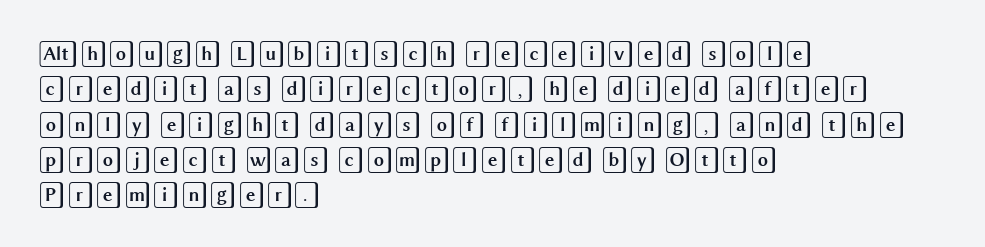
The image shows 26 px text type, upright; set left-aligned, normal line spacing (1.36x), normal letter spacing, not underlined.
